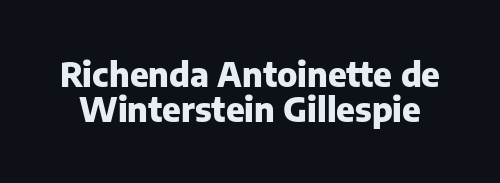
The image shows 33 px heavy sans-serif type, upright; set tight line spacing (1.06x), normal letter spacing, not underlined; low stroke contrast and a medium x-height.
